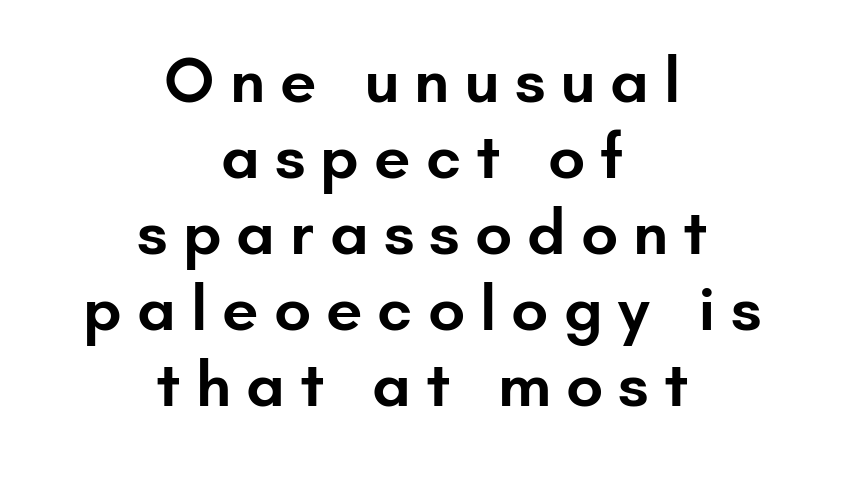
Q: Is the text bold? A: Semi-bold.
Q: Is the text italic (slanted)? A: No, it is upright.
Q: Is the typeface a serif or a sans-serif typeface? A: Sans-serif.
Q: Is the text underlined? A: No.
Q: How is the paragraph aligned? A: Centered.
Q: Is the spacing between letters normal or unusually wide? A: Unusually wide.
Q: Width (condensed, normal, or wide)? A: Normal.
Q: Stroke contrast? A: Low.
Q: x-height? A: Small.
Q: Monospaced? A: No.
